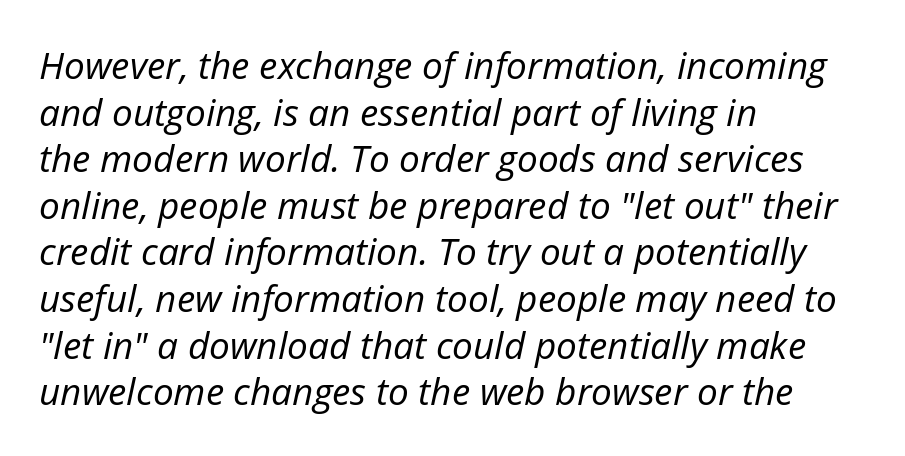
{"italic": "yes", "lean": "right", "slant_degrees": 12, "bold": "no", "weight": "regular", "width": "normal", "stroke_contrast": "low", "x_height": "medium", "monospaced": "no", "underline": "no", "align": "left", "line_spacing": "normal", "line_spacing_ratio": 1.26, "letter_spacing": "normal", "letter_spacing_em": 0.0, "glyph_px": 37}
